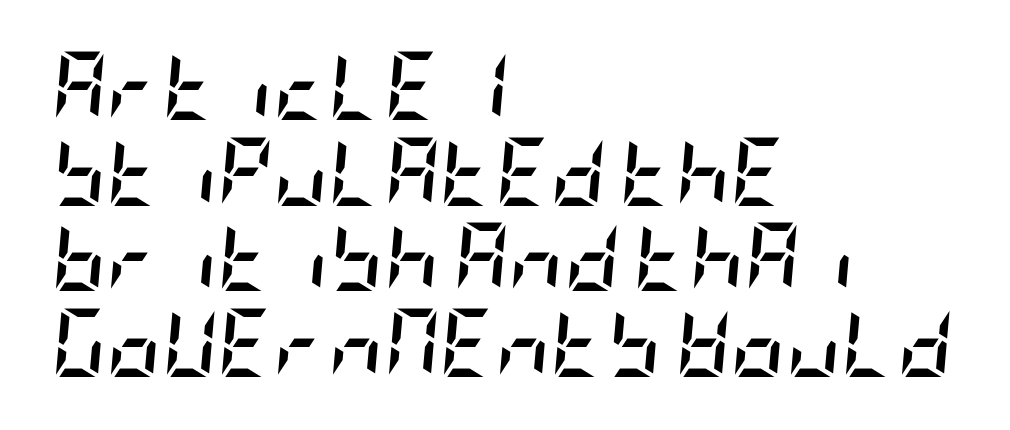
The image shows 68 px semibold, condensed type, italic (leaning right); set left-aligned, normal line spacing (1.26x), normal letter spacing, not underlined; low stroke contrast and a large x-height.
